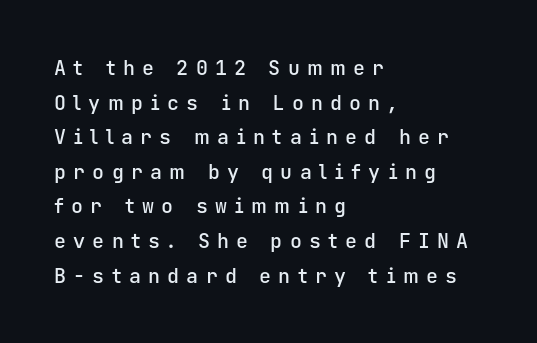
Q: Is the text bold? A: Semi-bold.
Q: Is the text italic (slanted)? A: No, it is upright.
Q: Is the text underlined? A: No.
Q: How is the paragraph aligned? A: Left-aligned.
Q: Is the spacing between letters normal or unusually wide? A: Unusually wide.
